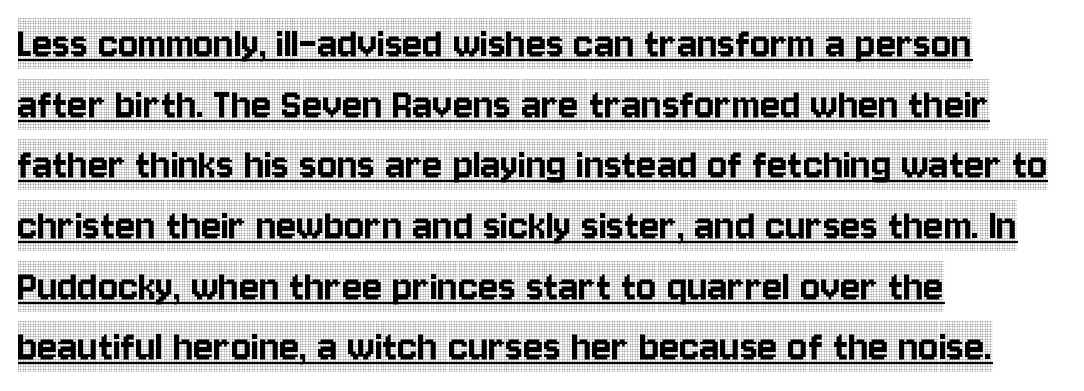
{"serif": "yes", "italic": "no", "width": "condensed", "x_height": "large", "monospaced": "no", "underline": "yes", "align": "left", "line_spacing": "normal", "line_spacing_ratio": 1.29, "letter_spacing": "normal", "letter_spacing_em": 0.0, "glyph_px": 47}
